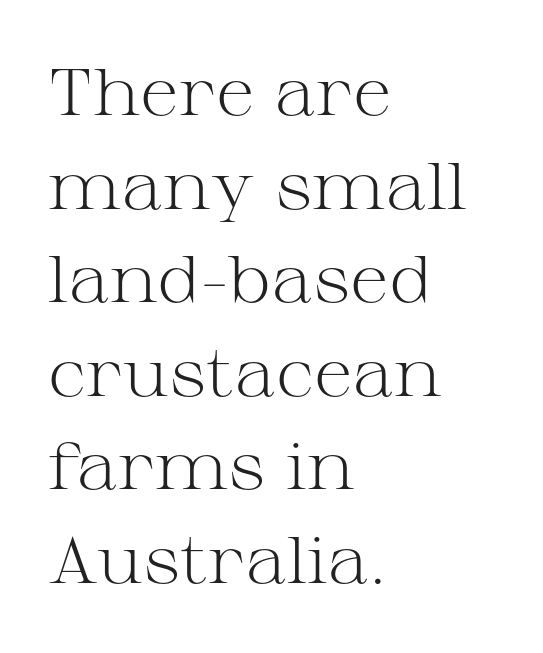
Q: Is the text bold? A: No.
Q: Is the text italic (slanted)? A: No, it is upright.
Q: Is the typeface a serif or a sans-serif typeface? A: Serif.
Q: Is the text underlined? A: No.
Q: How is the paragraph aligned? A: Left-aligned.
Q: Is the spacing between letters normal or unusually wide? A: Normal.
Q: Is the spacing between lines tight, normal or loose? A: Normal.
Q: Width (condensed, normal, or wide)? A: Wide.
Q: Stroke contrast? A: Medium.
Q: x-height? A: Medium.
Q: Monospaced? A: No.
